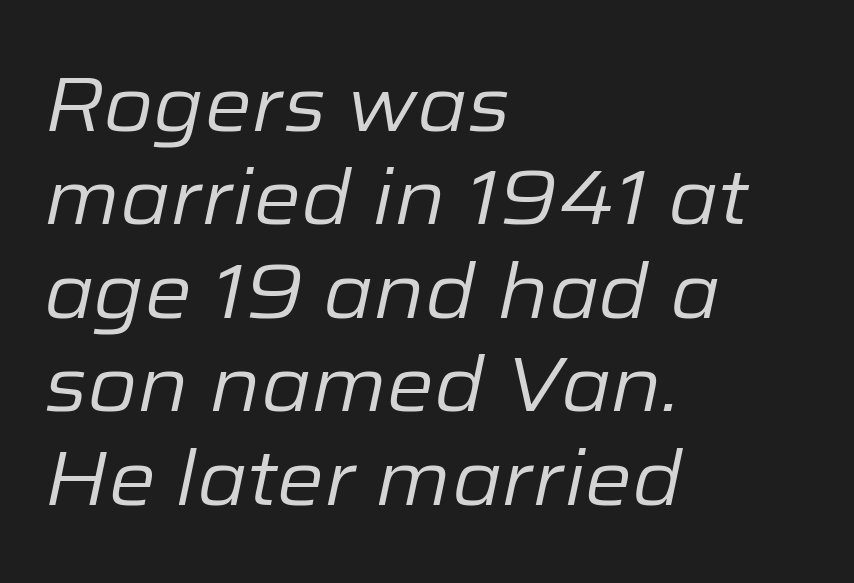
Q: Is the text bold? A: No.
Q: Is the text italic (slanted)? A: Yes, it leans right by about 12 degrees.
Q: Is the text underlined? A: No.
Q: How is the paragraph aligned? A: Left-aligned.
Q: Is the spacing between letters normal or unusually wide? A: Normal.
Q: Width (condensed, normal, or wide)? A: Normal.
Q: Stroke contrast? A: Low.
Q: x-height? A: Medium.
Q: Monospaced? A: No.
